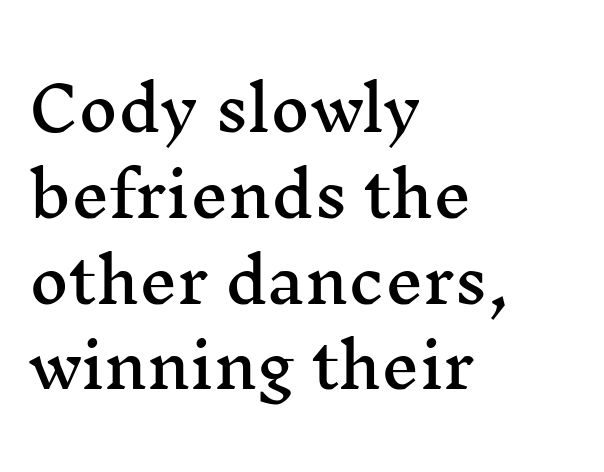
Character widths vary here, with narrow letters taking less room than wide ones. Does the lettering tilt? It doesn't — this is upright. A typesetter would call this zero additional tracking. The text was rendered using a seriffed face with decorative stroke endings.
